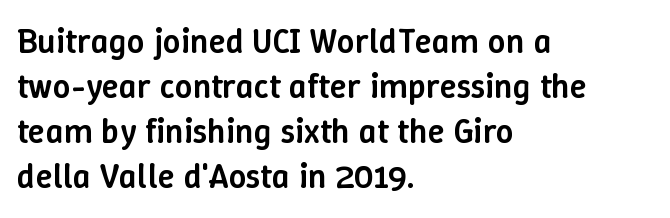
The image shows 35 px semibold type, upright; set left-aligned, normal line spacing (1.29x), normal letter spacing, not underlined; low stroke contrast and a medium x-height.
